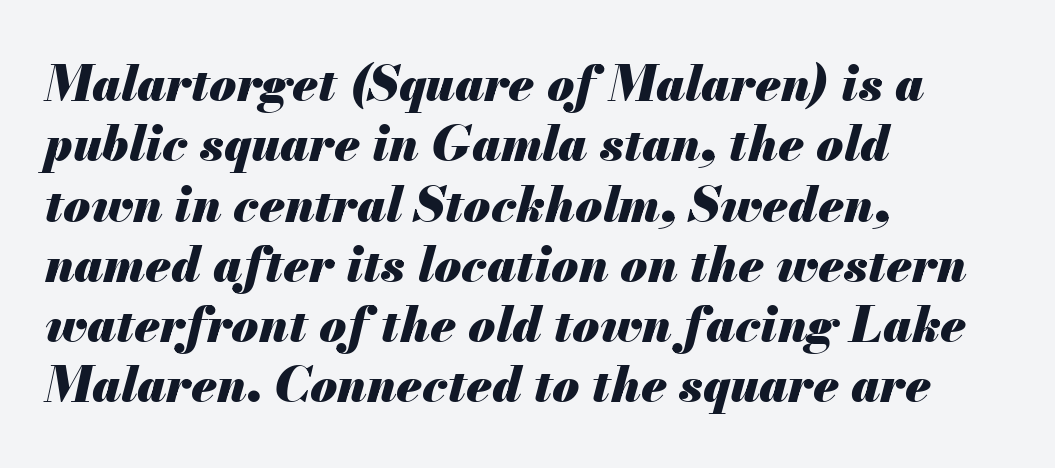
The image shows 49 px heavy type, italic (leaning right); set left-aligned, line spacing 1.23x, normal letter spacing, not underlined; medium stroke contrast and a small x-height.
